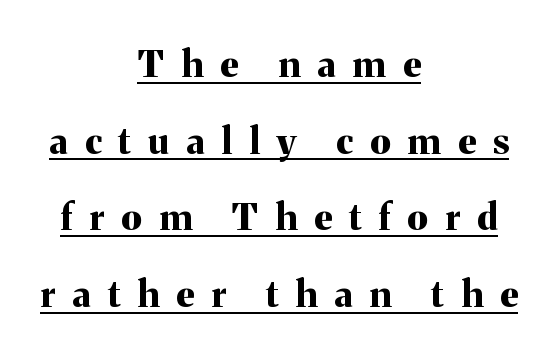
The image shows 37 px bold serif type, upright; set centered, loose line spacing (2.07x), unusually wide letter spacing (+0.46 em), underlined; medium stroke contrast and a medium x-height.
